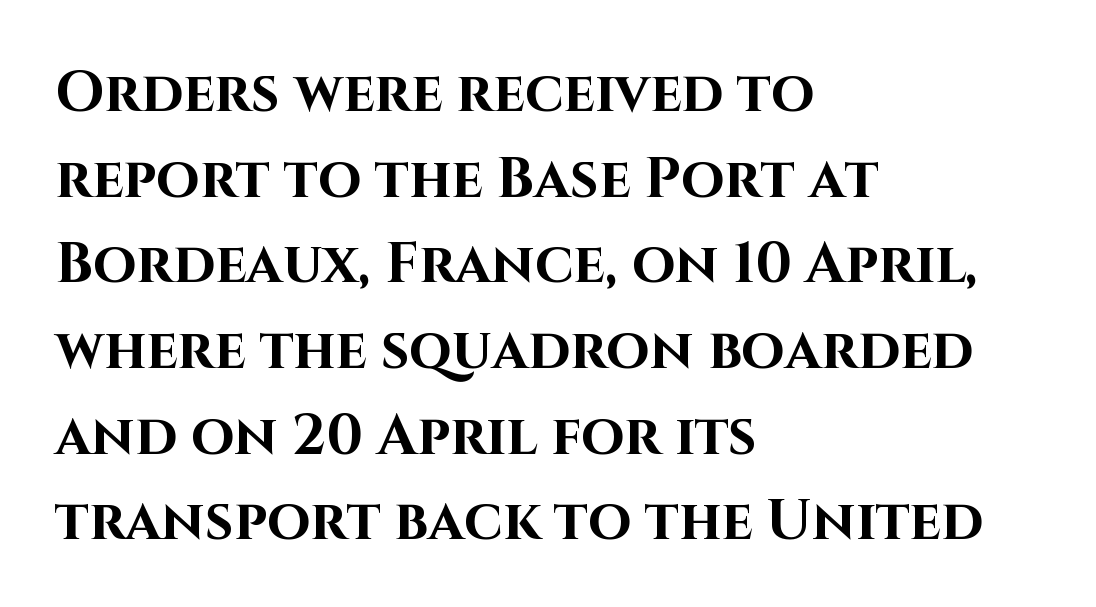
The block of text has a typical density, with ordinary space between rows. Alignment: flush left. The line texture is even and compact thanks to regular tracking. What kind of face is this? One without serifs — a sans.
